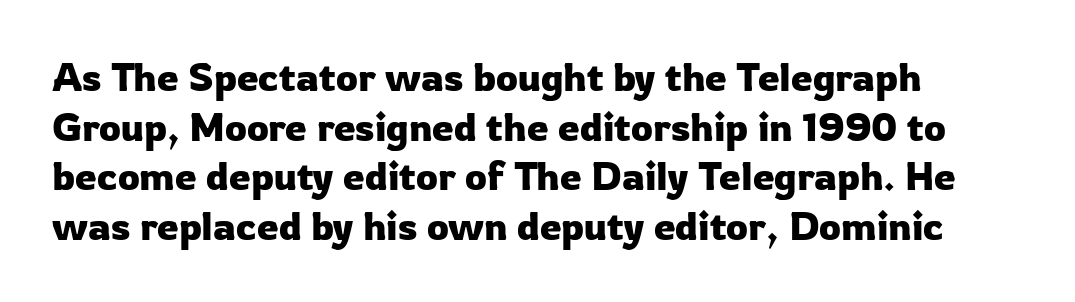
The image shows 39 px sans-serif type, upright; set left-aligned, normal line spacing (1.27x), normal letter spacing, not underlined; low stroke contrast and a medium x-height.
